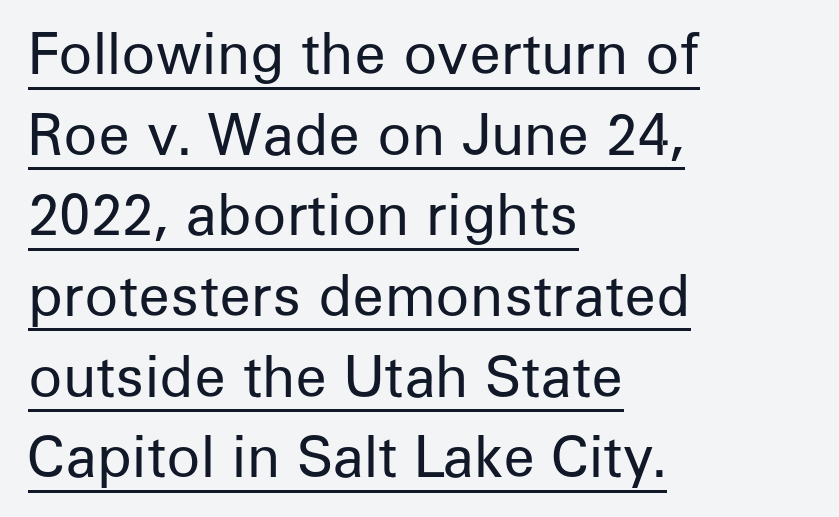
Q: Is the text bold? A: No.
Q: Is the text italic (slanted)? A: No, it is upright.
Q: Is the typeface a serif or a sans-serif typeface? A: Sans-serif.
Q: Is the text underlined? A: Yes.
Q: How is the paragraph aligned? A: Left-aligned.
Q: Is the spacing between letters normal or unusually wide? A: Normal.
Q: Is the spacing between lines tight, normal or loose? A: Normal.
Q: Width (condensed, normal, or wide)? A: Normal.
Q: Stroke contrast? A: Low.
Q: x-height? A: Medium.
Q: Monospaced? A: No.
